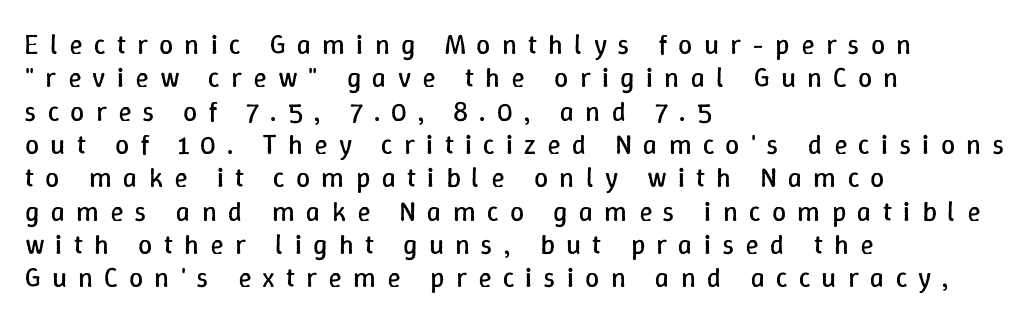
{"italic": "no", "bold": "no", "weight": "regular", "width": "normal", "stroke_contrast": "low", "x_height": "medium", "monospaced": "no", "underline": "no", "align": "left", "line_spacing_ratio": 1.19, "letter_spacing": "wide", "letter_spacing_em": 0.4, "glyph_px": 28}
